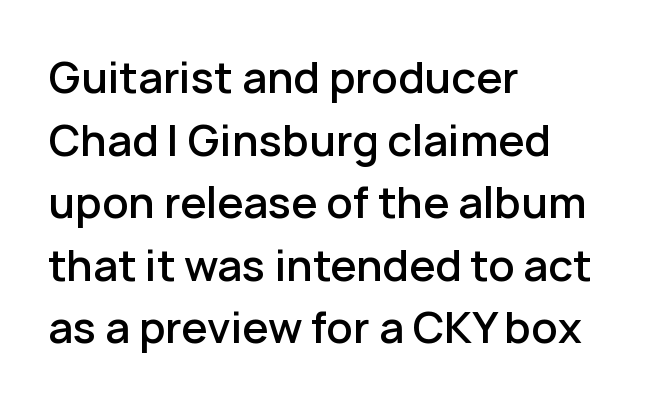
The image shows 42 px semibold sans-serif type, upright; set left-aligned, normal line spacing (1.49x), normal letter spacing, not underlined; low stroke contrast and a medium x-height.
